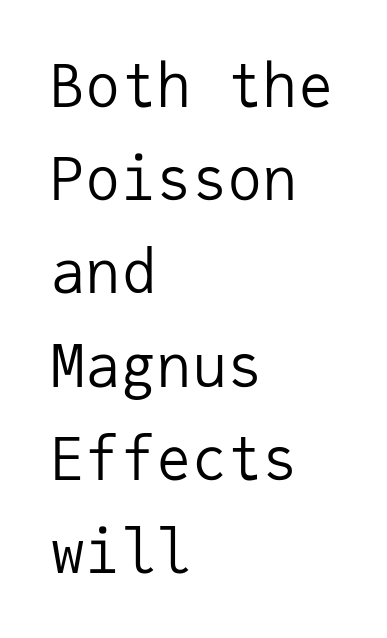
Q: Is the text bold? A: No.
Q: Is the text italic (slanted)? A: No, it is upright.
Q: Is the typeface a serif or a sans-serif typeface? A: Sans-serif.
Q: Is the text underlined? A: No.
Q: How is the paragraph aligned? A: Left-aligned.
Q: Is the spacing between letters normal or unusually wide? A: Normal.
Q: Is the spacing between lines tight, normal or loose? A: Normal.
Q: Width (condensed, normal, or wide)? A: Normal.
Q: Stroke contrast? A: Low.
Q: x-height? A: Medium.
Q: Monospaced? A: Yes.
